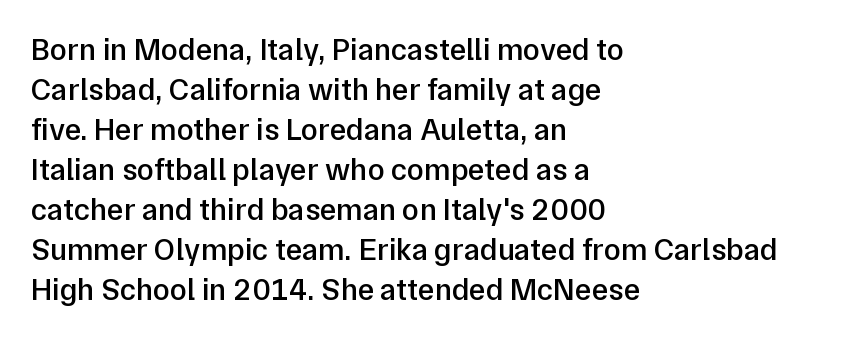
{"serif": "no", "italic": "no", "bold": "semi", "weight": "semibold", "width": "normal", "stroke_contrast": "low", "x_height": "medium", "monospaced": "no", "underline": "no", "align": "left", "line_spacing": "normal", "line_spacing_ratio": 1.29, "letter_spacing": "normal", "letter_spacing_em": 0.0, "glyph_px": 31}
